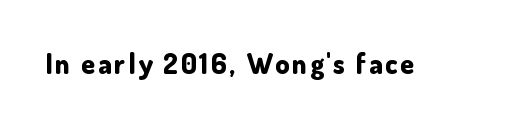
{"serif": "no", "italic": "no", "bold": "yes", "weight": "bold", "width": "normal", "stroke_contrast": "low", "x_height": "small", "monospaced": "no", "underline": "no", "glyph_px": 28}
